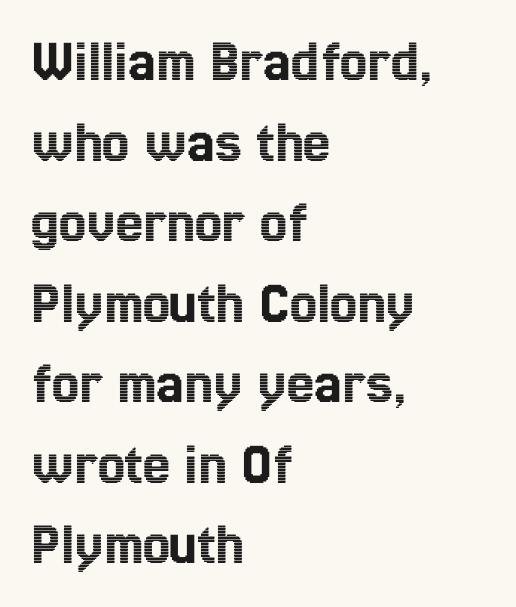
{"italic": "no", "width": "condensed", "x_height": "medium", "monospaced": "no", "underline": "no", "align": "left", "line_spacing": "normal", "line_spacing_ratio": 1.32, "letter_spacing": "normal", "letter_spacing_em": 0.0, "glyph_px": 61}
